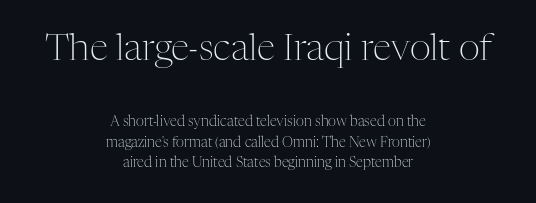
{"serif": "yes", "italic": "no", "bold": "no", "weight": "light", "width": "normal", "stroke_contrast": "medium", "x_height": "medium", "monospaced": "no", "underline": "no", "align": "center", "line_spacing": "normal", "line_spacing_ratio": 1.47, "letter_spacing": "normal", "letter_spacing_em": 0.0, "larger_block": "first", "size_ratio": 2.64, "glyph_px": 37}
